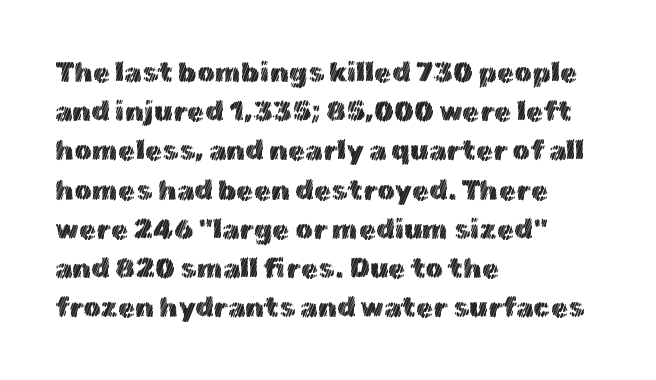
Q: Is the text italic (slanted)? A: No, it is upright.
Q: Is the text underlined? A: No.
Q: How is the paragraph aligned? A: Left-aligned.
Q: Is the spacing between letters normal or unusually wide? A: Normal.
Q: Is the spacing between lines tight, normal or loose? A: Normal.
Q: Width (condensed, normal, or wide)? A: Normal.
Q: x-height? A: Medium.
Q: Monospaced? A: No.
